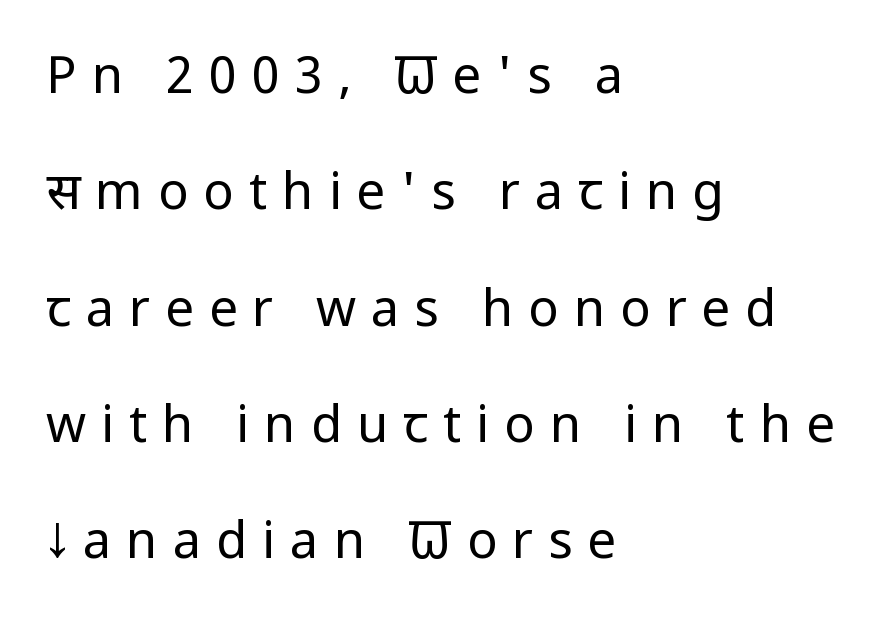
Q: Is the text bold? A: No.
Q: Is the text italic (slanted)? A: No, it is upright.
Q: Is the typeface a serif or a sans-serif typeface? A: Sans-serif.
Q: Is the text underlined? A: No.
Q: How is the paragraph aligned? A: Left-aligned.
Q: Is the spacing between letters normal or unusually wide? A: Unusually wide.
Q: Is the spacing between lines tight, normal or loose? A: Loose.
Q: Width (condensed, normal, or wide)? A: Condensed.
Q: Stroke contrast? A: Low.
Q: x-height? A: Large.
Q: Monospaced? A: No.
